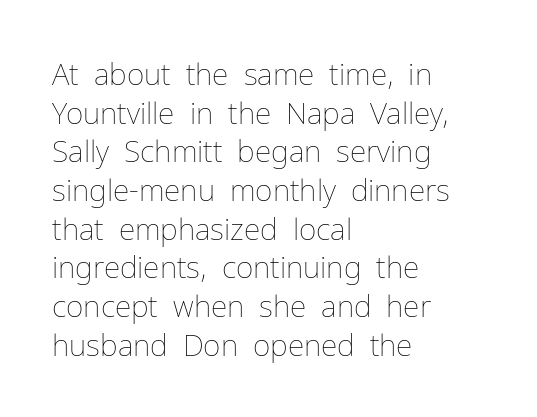
{"italic": "no", "bold": "no", "weight": "thin", "width": "normal", "stroke_contrast": "low", "x_height": "medium", "monospaced": "no", "underline": "no", "align": "left", "line_spacing": "normal", "line_spacing_ratio": 1.29, "letter_spacing": "normal", "letter_spacing_em": 0.0, "glyph_px": 30}
